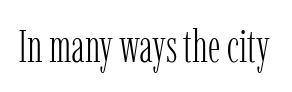
Q: Is the text bold? A: No.
Q: Is the text italic (slanted)? A: No, it is upright.
Q: Is the typeface a serif or a sans-serif typeface? A: Serif.
Q: Is the text underlined? A: No.
Q: Is the spacing between letters normal or unusually wide? A: Normal.
Q: Width (condensed, normal, or wide)? A: Condensed.
Q: Stroke contrast? A: Low.
Q: x-height? A: Medium.
Q: Monospaced? A: No.
